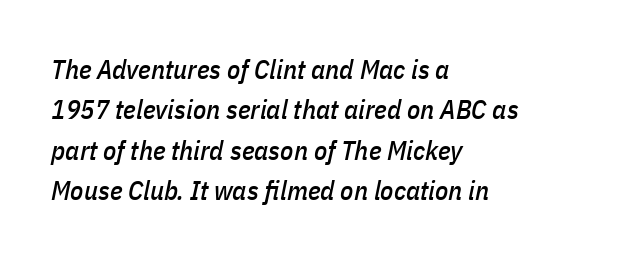
The image shows 27 px text type, italic (leaning right); set left-aligned, normal line spacing (1.5x), normal letter spacing, not underlined.
